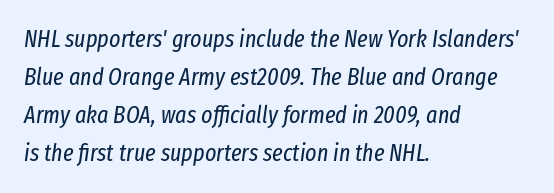
The space beneath each line is pristine and unruled. Unbolded letterforms with no extra heft. No extra tracking has been applied to these lines. Does the leading feel generous? No, just average. Is the type slanted? Yes — the strokes lean at a clear angle.
